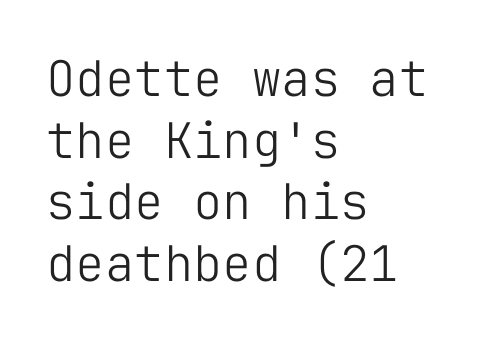
Q: Is the text bold? A: No.
Q: Is the text italic (slanted)? A: No, it is upright.
Q: Is the typeface a serif or a sans-serif typeface? A: Sans-serif.
Q: Is the text underlined? A: No.
Q: How is the paragraph aligned? A: Left-aligned.
Q: Is the spacing between letters normal or unusually wide? A: Normal.
Q: Is the spacing between lines tight, normal or loose? A: Normal.
Q: Width (condensed, normal, or wide)? A: Normal.
Q: Stroke contrast? A: Low.
Q: x-height? A: Medium.
Q: Monospaced? A: Yes.
